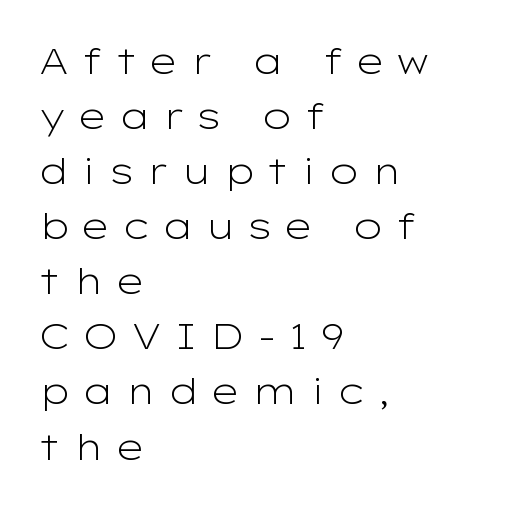
Q: Is the text bold? A: No.
Q: Is the text italic (slanted)? A: No, it is upright.
Q: Is the typeface a serif or a sans-serif typeface? A: Sans-serif.
Q: Is the text underlined? A: No.
Q: How is the paragraph aligned? A: Left-aligned.
Q: Is the spacing between letters normal or unusually wide? A: Unusually wide.
Q: Is the spacing between lines tight, normal or loose? A: Normal.
Q: Width (condensed, normal, or wide)? A: Wide.
Q: Stroke contrast? A: Low.
Q: x-height? A: Medium.
Q: Monospaced? A: No.
